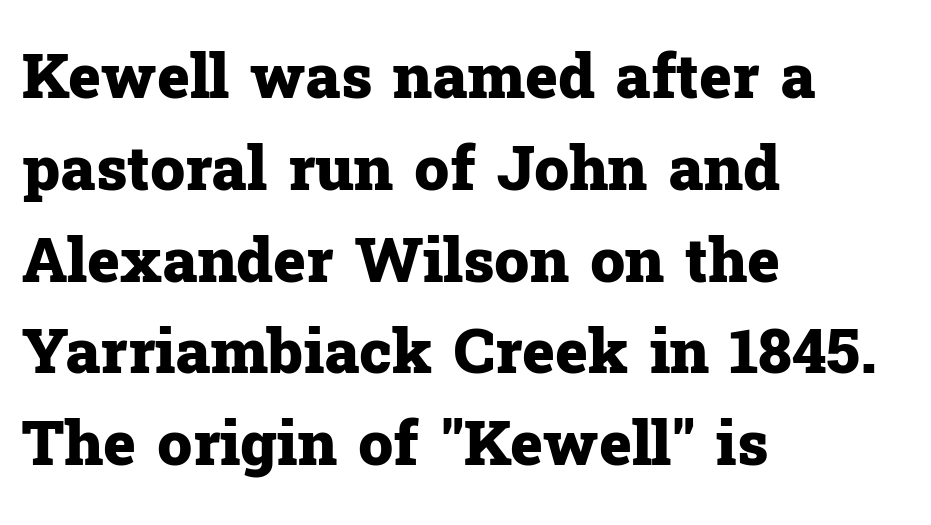
Q: Is the text bold? A: Yes.
Q: Is the text italic (slanted)? A: No, it is upright.
Q: Is the typeface a serif or a sans-serif typeface? A: Serif.
Q: Is the text underlined? A: No.
Q: How is the paragraph aligned? A: Left-aligned.
Q: Is the spacing between letters normal or unusually wide? A: Normal.
Q: Is the spacing between lines tight, normal or loose? A: Normal.
Q: Width (condensed, normal, or wide)? A: Normal.
Q: Stroke contrast? A: Low.
Q: x-height? A: Medium.
Q: Monospaced? A: No.
